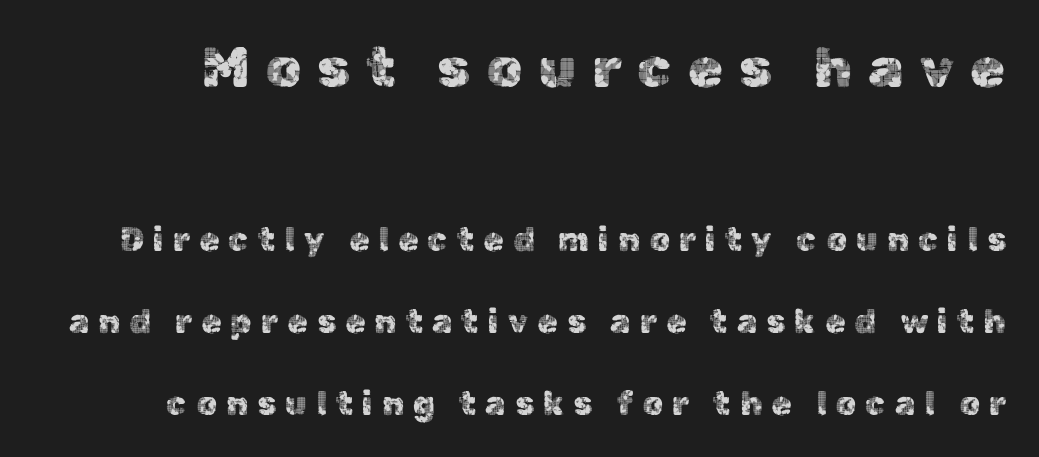
The image shows 57 px sans-serif type, upright; set loose line spacing (2.48x), unusually wide letter spacing (+0.27 em), not underlined; the first (top) block is 1.73x larger; a medium x-height.
